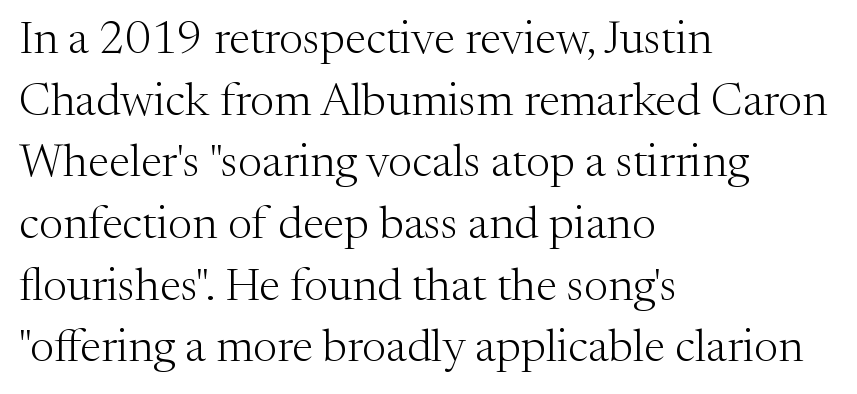
Q: Is the text bold? A: No.
Q: Is the text italic (slanted)? A: No, it is upright.
Q: Is the typeface a serif or a sans-serif typeface? A: Serif.
Q: Is the text underlined? A: No.
Q: How is the paragraph aligned? A: Left-aligned.
Q: Is the spacing between letters normal or unusually wide? A: Normal.
Q: Is the spacing between lines tight, normal or loose? A: Normal.
Q: Width (condensed, normal, or wide)? A: Normal.
Q: Stroke contrast? A: Medium.
Q: x-height? A: Medium.
Q: Monospaced? A: No.
